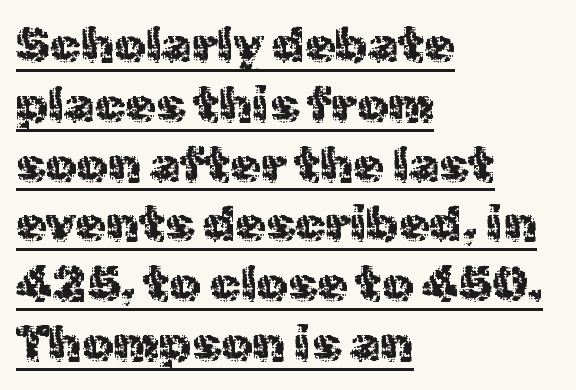
Typeset ragged right — the left edge is the straight one. Notice how the stems are strictly vertical — no italics here. The rendered words wear a rule along their underside. Grotesque or geometric, the face here clearly has no serifs. The font is comparable to plain body text, perhaps lighter.
